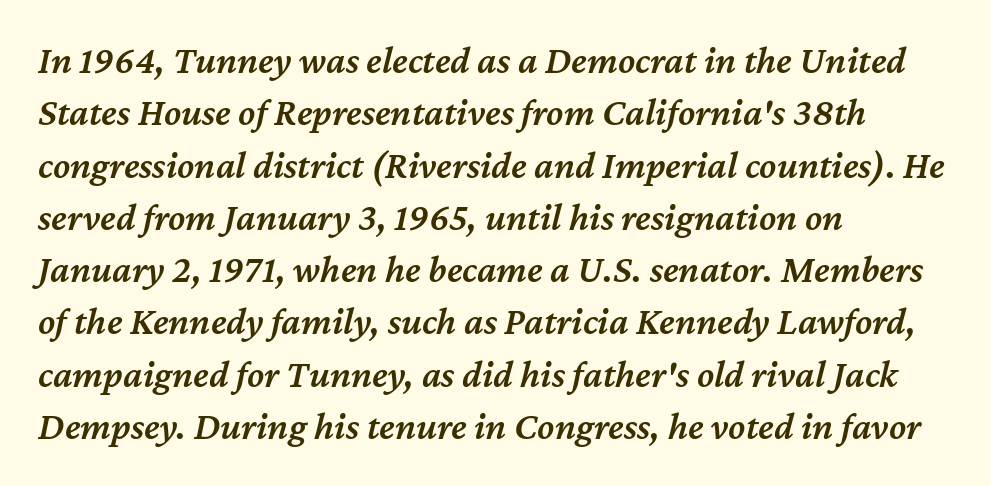
Q: Is the text bold? A: Semi-bold.
Q: Is the text italic (slanted)? A: Yes, it leans right by about 12 degrees.
Q: Is the text underlined? A: No.
Q: How is the paragraph aligned? A: Left-aligned.
Q: Is the spacing between letters normal or unusually wide? A: Normal.
Q: Is the spacing between lines tight, normal or loose? A: Normal.
Q: Width (condensed, normal, or wide)? A: Normal.
Q: Stroke contrast? A: Medium.
Q: x-height? A: Medium.
Q: Monospaced? A: No.
